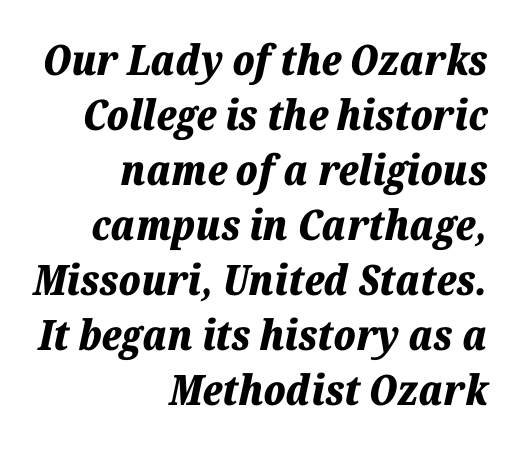
Q: Is the text bold? A: Yes.
Q: Is the text italic (slanted)? A: Yes, it leans right by about 12 degrees.
Q: Is the text underlined? A: No.
Q: How is the paragraph aligned? A: Right-aligned.
Q: Is the spacing between letters normal or unusually wide? A: Normal.
Q: Is the spacing between lines tight, normal or loose? A: Normal.
Q: Width (condensed, normal, or wide)? A: Normal.
Q: Stroke contrast? A: Low.
Q: x-height? A: Medium.
Q: Monospaced? A: No.
